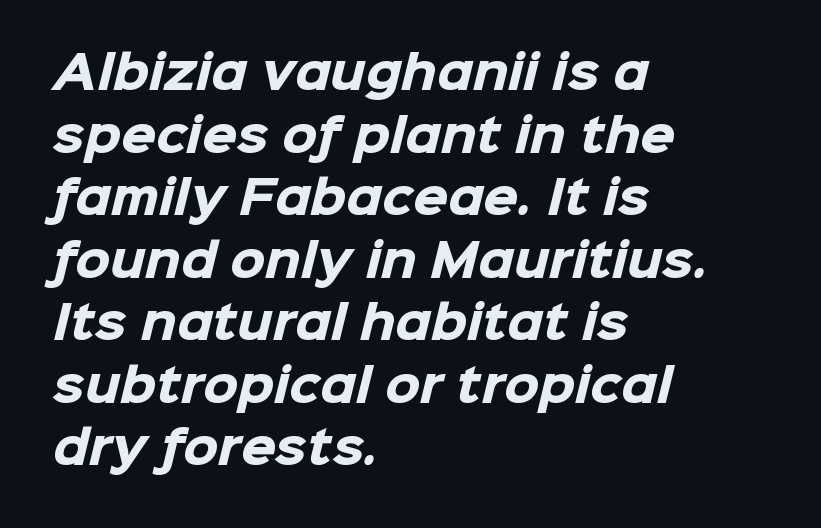
The image shows 45 px heavy sans-serif type; set left-aligned, normal line spacing (1.39x), normal letter spacing, not underlined; low stroke contrast and a medium x-height.
